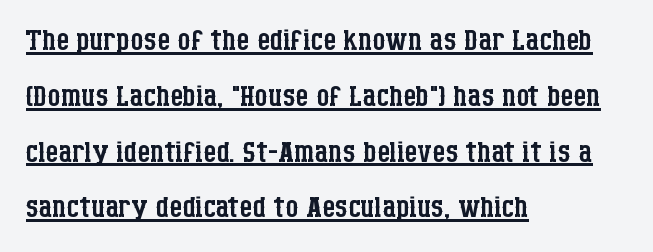
The image shows 41 px regular-weight, condensed serif type, upright; set left-aligned, normal line spacing (1.36x), normal letter spacing, underlined; low stroke contrast and a large x-height.
